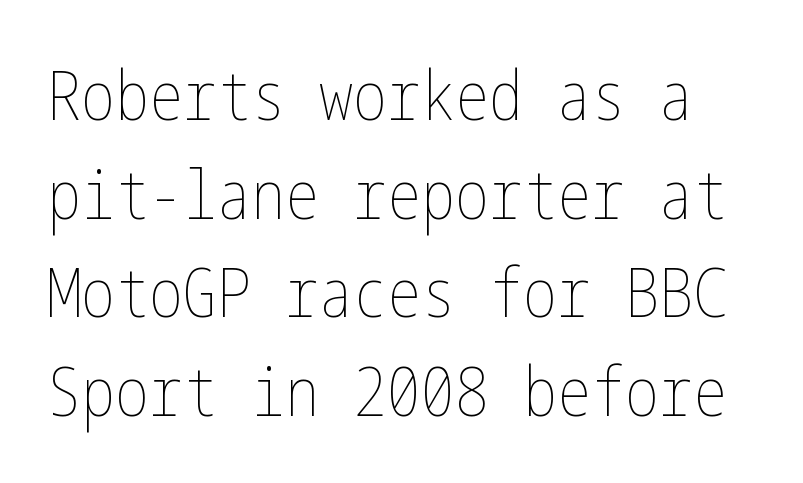
Q: Is the text bold? A: No.
Q: Is the text italic (slanted)? A: No, it is upright.
Q: Is the text underlined? A: No.
Q: Is the spacing between letters normal or unusually wide? A: Normal.
Q: Is the spacing between lines tight, normal or loose? A: Normal.
Q: Width (condensed, normal, or wide)? A: Condensed.
Q: Stroke contrast? A: Low.
Q: x-height? A: Medium.
